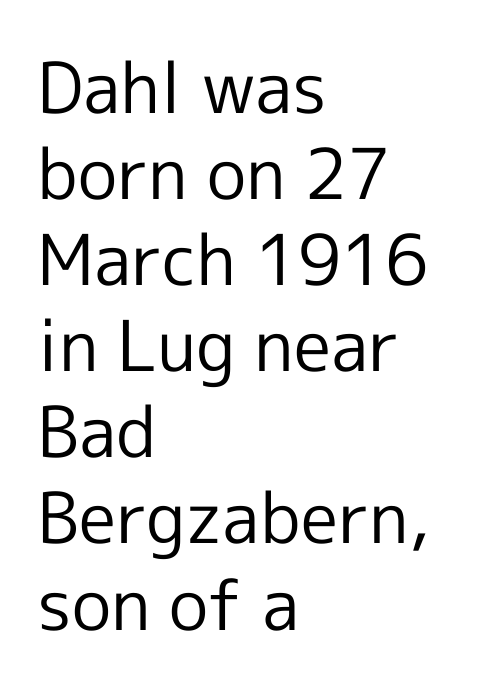
{"serif": "no", "italic": "no", "bold": "no", "weight": "regular", "width": "normal", "x_height": "medium", "monospaced": "no", "underline": "no", "align": "left", "line_spacing_ratio": 1.23, "letter_spacing": "normal", "letter_spacing_em": 0.0, "glyph_px": 70}
